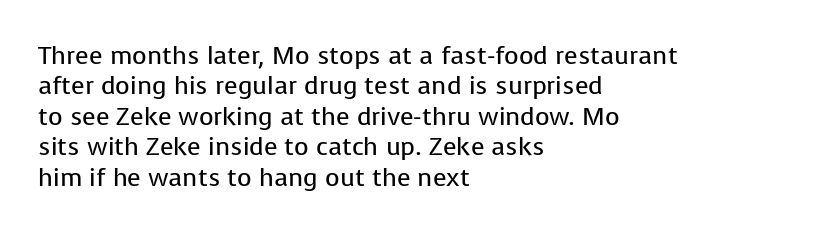
Q: Is the text bold? A: No.
Q: Is the text italic (slanted)? A: No, it is upright.
Q: Is the text underlined? A: No.
Q: How is the paragraph aligned? A: Left-aligned.
Q: Is the spacing between letters normal or unusually wide? A: Normal.
